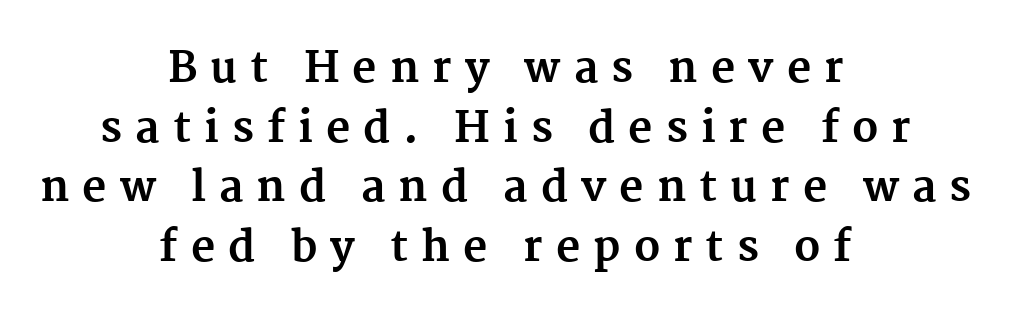
Q: Is the text bold? A: Yes.
Q: Is the text italic (slanted)? A: No, it is upright.
Q: Is the typeface a serif or a sans-serif typeface? A: Serif.
Q: Is the text underlined? A: No.
Q: How is the paragraph aligned? A: Centered.
Q: Is the spacing between letters normal or unusually wide? A: Unusually wide.
Q: Is the spacing between lines tight, normal or loose? A: Normal.
Q: Width (condensed, normal, or wide)? A: Normal.
Q: Stroke contrast? A: Medium.
Q: x-height? A: Medium.
Q: Monospaced? A: No.
